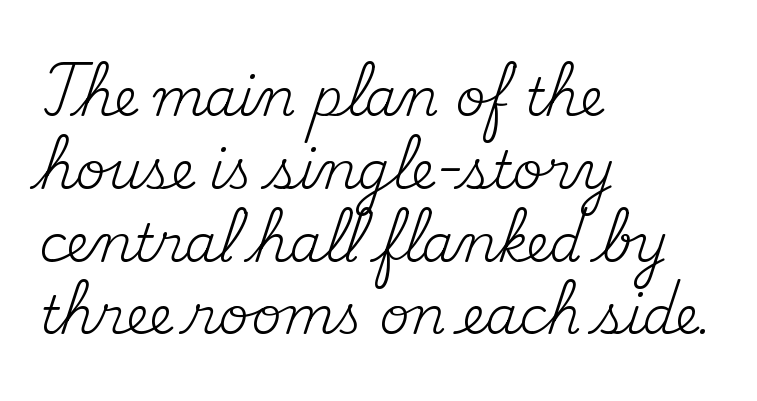
The image shows 52 px regular-weight serif type; set left-aligned, normal line spacing (1.4x), normal letter spacing, not underlined; medium stroke contrast and a small x-height.
